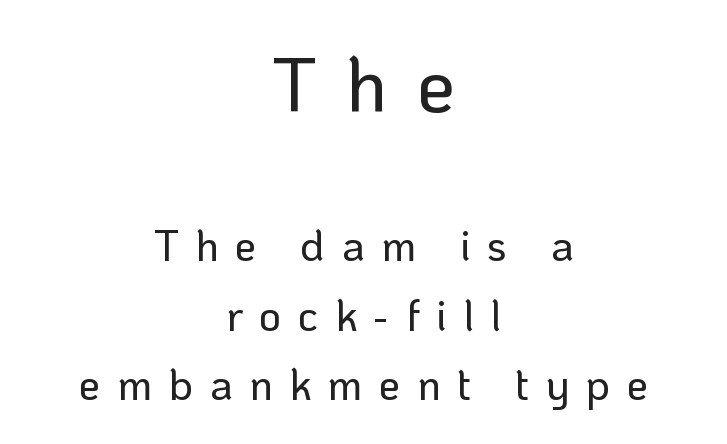
{"serif": "no", "italic": "no", "width": "normal", "stroke_contrast": "low", "x_height": "medium", "monospaced": "no", "underline": "no", "align": "center", "line_spacing": "normal", "line_spacing_ratio": 1.62, "letter_spacing": "wide", "letter_spacing_em": 0.38, "larger_block": "first", "size_ratio": 1.77, "glyph_px": 76}
